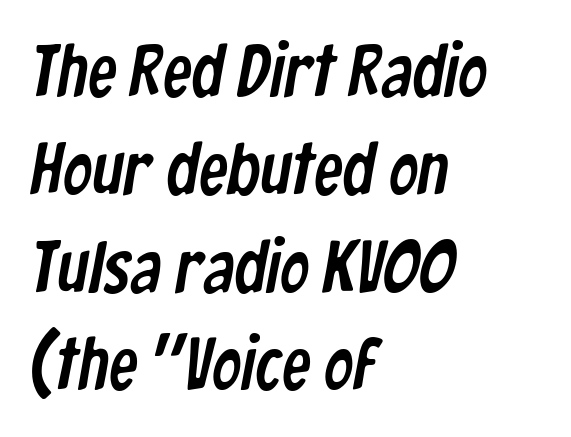
If you measured baseline to baseline, you'd find a middling distance. Do the characters align in a grid? No, the font is proportional. Is the letter spacing exaggerated? No — it looks like the ordinary default. These lines stack with their left ends in a neat column.
